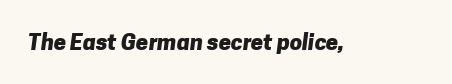
{"bold": "yes", "underline": "no", "letter_spacing": "normal", "letter_spacing_em": 0.0, "glyph_px": 22}
